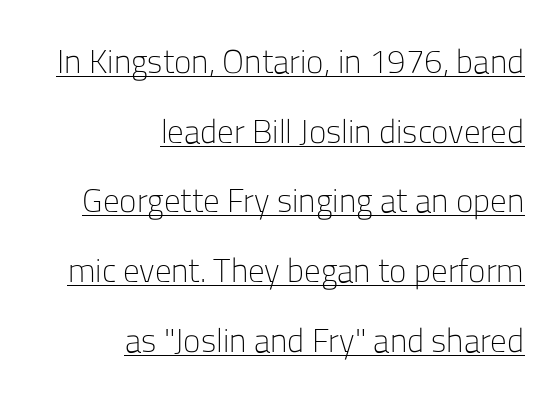
{"serif": "no", "italic": "no", "bold": "no", "weight": "light", "width": "normal", "stroke_contrast": "low", "x_height": "medium", "monospaced": "no", "underline": "yes", "align": "right", "line_spacing": "loose", "line_spacing_ratio": 2.11, "letter_spacing": "normal", "letter_spacing_em": 0.0, "glyph_px": 33}
